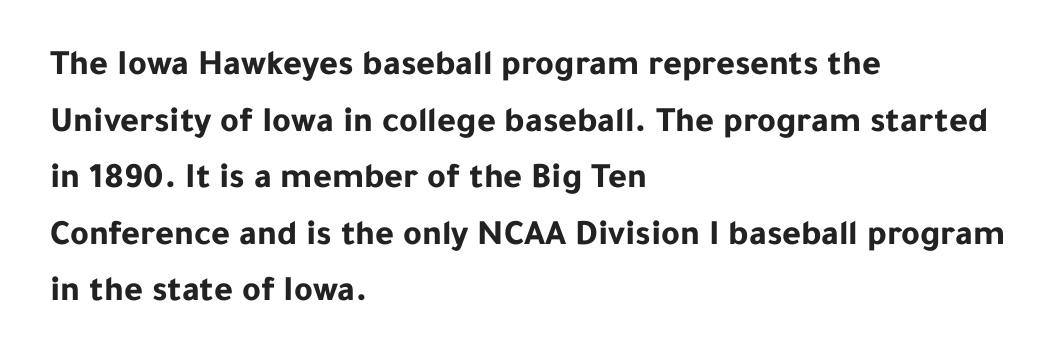
The image shows 36 px bold sans-serif type, upright; set left-aligned, normal line spacing (1.57x), normal letter spacing, not underlined; low stroke contrast and a medium x-height.
